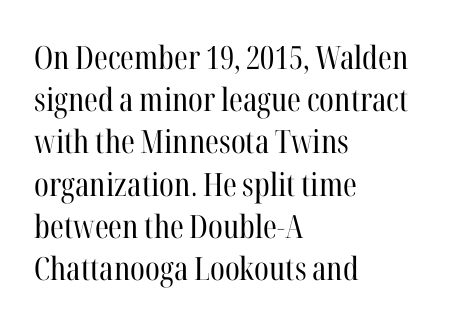
Q: Is the text bold? A: No.
Q: Is the text italic (slanted)? A: No, it is upright.
Q: Is the typeface a serif or a sans-serif typeface? A: Serif.
Q: Is the text underlined? A: No.
Q: How is the paragraph aligned? A: Left-aligned.
Q: Is the spacing between letters normal or unusually wide? A: Normal.
Q: Is the spacing between lines tight, normal or loose? A: Normal.
Q: Width (condensed, normal, or wide)? A: Condensed.
Q: Stroke contrast? A: High.
Q: x-height? A: Medium.
Q: Monospaced? A: No.
